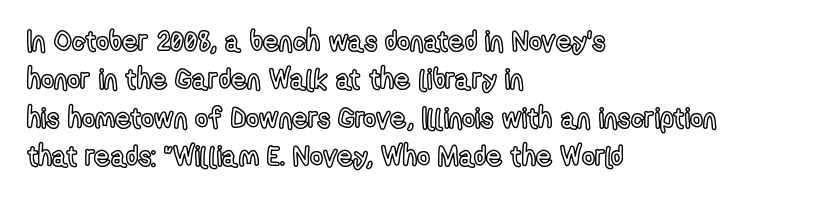
The image shows 28 px condensed type, upright; set left-aligned, normal line spacing (1.37x), normal letter spacing, not underlined; a medium x-height.
